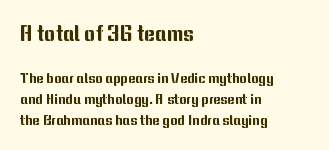
The image shows 21 px text type, upright; set left-aligned, normal line spacing (1.52x), normal letter spacing, not underlined; the first (top) block is 1.5x larger.
